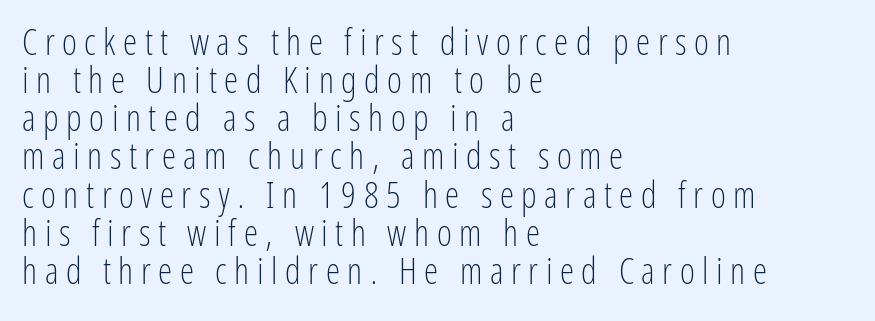
Q: Is the text bold? A: No.
Q: Is the text italic (slanted)? A: No, it is upright.
Q: Is the typeface a serif or a sans-serif typeface? A: Sans-serif.
Q: Is the text underlined? A: No.
Q: How is the paragraph aligned? A: Left-aligned.
Q: Is the spacing between letters normal or unusually wide? A: Unusually wide.
Q: Is the spacing between lines tight, normal or loose? A: Tight.
Q: Width (condensed, normal, or wide)? A: Condensed.
Q: Stroke contrast? A: Low.
Q: x-height? A: Medium.
Q: Monospaced? A: No.
